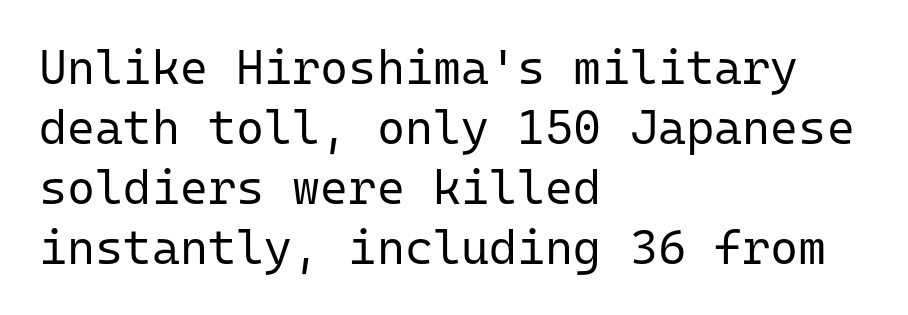
Q: Is the text bold? A: No.
Q: Is the text italic (slanted)? A: No, it is upright.
Q: Is the typeface a serif or a sans-serif typeface? A: Sans-serif.
Q: Is the text underlined? A: No.
Q: How is the paragraph aligned? A: Left-aligned.
Q: Is the spacing between letters normal or unusually wide? A: Normal.
Q: Is the spacing between lines tight, normal or loose? A: Normal.
Q: Width (condensed, normal, or wide)? A: Normal.
Q: Stroke contrast? A: Low.
Q: x-height? A: Medium.
Q: Monospaced? A: Yes.
